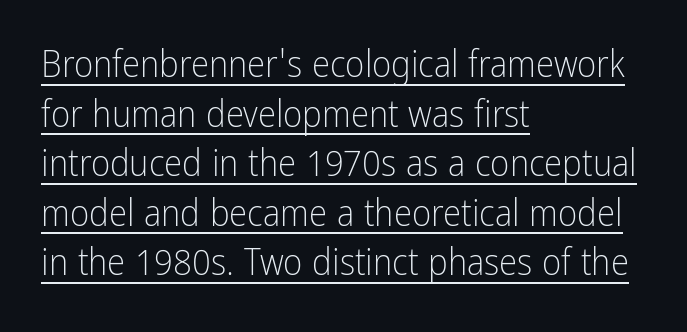
Is this a sans? Yes — the strokes have no serifs. No italicization has been applied; the sample stays upright. Ink coverage per letter is moderate at most. Does the copy run flush right? No — it runs flush left.
